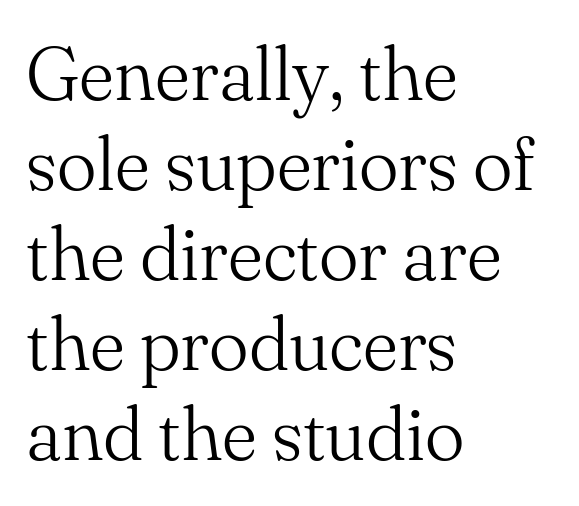
Q: Is the text bold? A: No.
Q: Is the text italic (slanted)? A: No, it is upright.
Q: Is the typeface a serif or a sans-serif typeface? A: Serif.
Q: Is the text underlined? A: No.
Q: How is the paragraph aligned? A: Left-aligned.
Q: Is the spacing between letters normal or unusually wide? A: Normal.
Q: Width (condensed, normal, or wide)? A: Normal.
Q: Stroke contrast? A: Medium.
Q: x-height? A: Small.
Q: Monospaced? A: No.
